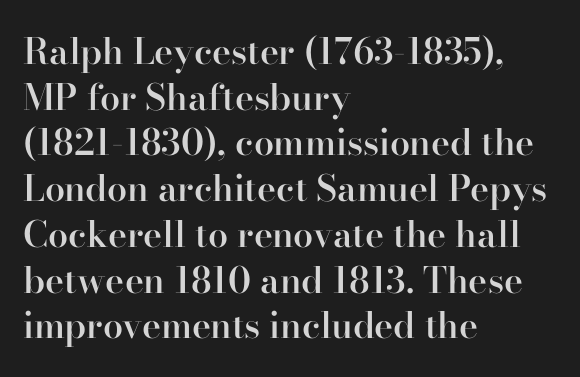
This rendering employs a face with finishing strokes, i.e., a serif. The string is rendered with underlining switched off. Reading down the column, the eye jumps a familiar distance to each next line. Observe the ordinary spacing: letters are neighbours, not strangers. Note the varied advance widths — an 'i' is clearly narrower than an 'm'.
